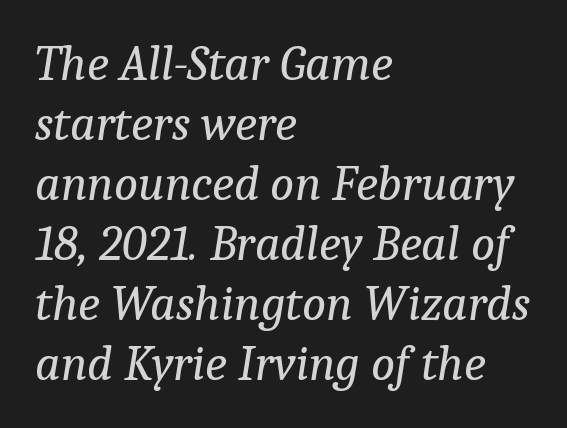
The passage shown has conventional tracking throughout. The face used here is seriffed, in the tradition of book romans. The whole block is typeset with a tilt. The letters advance in unequal steps, a hallmark of proportional type.
